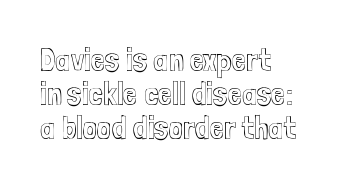
Q: Is the text italic (slanted)? A: No, it is upright.
Q: Is the text underlined? A: No.
Q: How is the paragraph aligned? A: Left-aligned.
Q: Is the spacing between letters normal or unusually wide? A: Normal.
Q: Is the spacing between lines tight, normal or loose? A: Tight.
Q: Width (condensed, normal, or wide)? A: Condensed.
Q: x-height? A: Medium.
Q: Monospaced? A: No.
